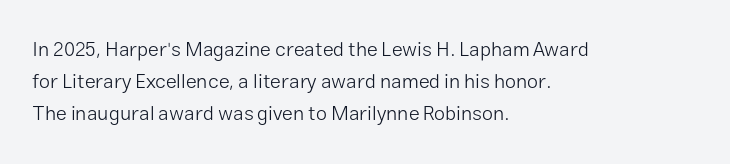
The image shows 20 px text type, upright; set left-aligned, normal line spacing (1.59x), normal letter spacing, not underlined.
